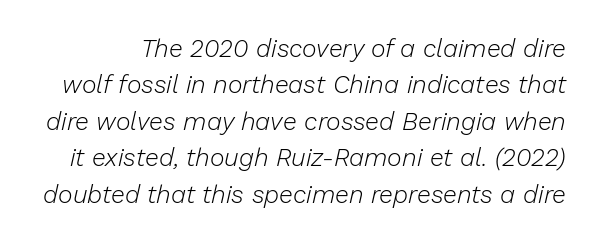
The image shows 25 px text type, italic (leaning right); set normal line spacing (1.46x), normal letter spacing, not underlined.
